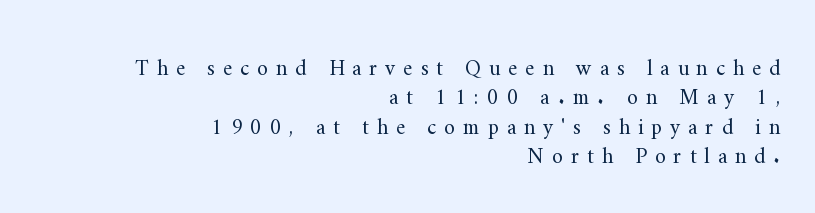
{"italic": "no", "bold": "no", "underline": "no", "align": "right", "line_spacing": "normal", "line_spacing_ratio": 1.34, "letter_spacing": "wide", "letter_spacing_em": 0.36, "glyph_px": 22}
